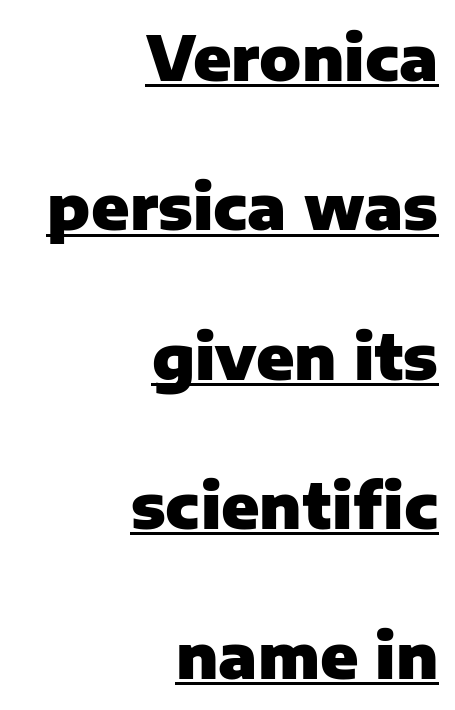
The image shows 62 px heavy sans-serif type, upright; set right-aligned, loose line spacing (2.41x), normal letter spacing, underlined; low stroke contrast and a medium x-height.
